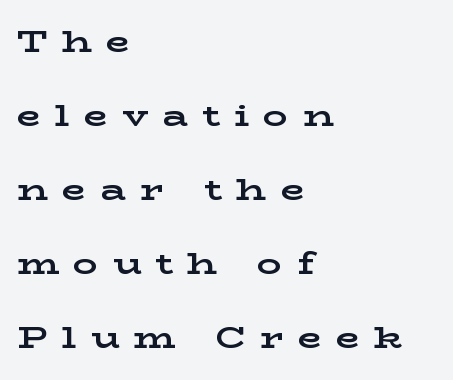
Q: Is the text bold? A: Yes.
Q: Is the text italic (slanted)? A: No, it is upright.
Q: Is the typeface a serif or a sans-serif typeface? A: Serif.
Q: Is the text underlined? A: No.
Q: How is the paragraph aligned? A: Left-aligned.
Q: Is the spacing between letters normal or unusually wide? A: Unusually wide.
Q: Is the spacing between lines tight, normal or loose? A: Loose.
Q: Width (condensed, normal, or wide)? A: Wide.
Q: Stroke contrast? A: Low.
Q: x-height? A: Medium.
Q: Monospaced? A: No.
